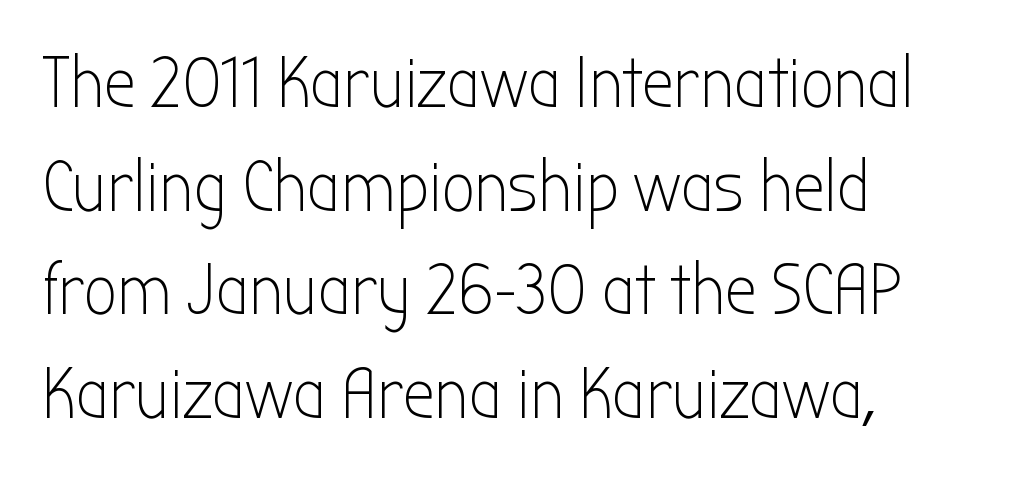
The image shows 72 px light, condensed sans-serif type, upright; set left-aligned, normal line spacing (1.44x), normal letter spacing, not underlined; low stroke contrast and a medium x-height.
